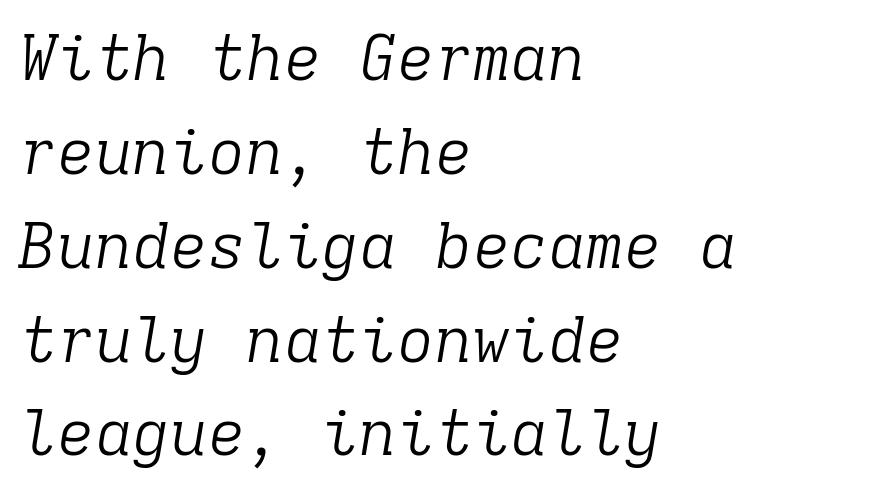
There is no visible air inserted between adjacent glyphs. I'd call this a serif setting — the letters wear small feet. Counters stay open thanks to moderate or lighter strokes. Is the type slanted? Yes — the strokes lean at a clear angle.
